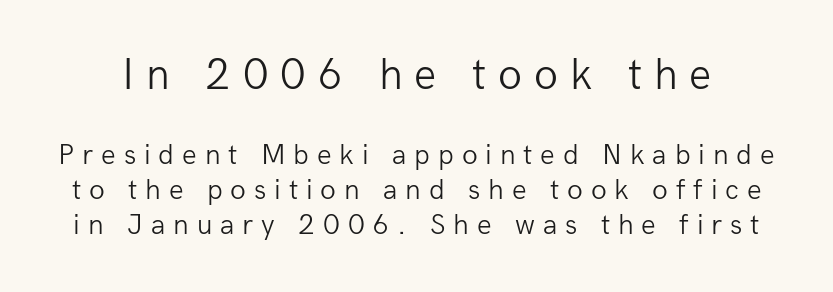
Q: Is the text bold? A: No.
Q: Is the text italic (slanted)? A: No, it is upright.
Q: Is the typeface a serif or a sans-serif typeface? A: Sans-serif.
Q: Is the text underlined? A: No.
Q: Is the spacing between letters normal or unusually wide? A: Unusually wide.
Q: Which block of text is set in a larger size, the first (top) or the second (bottom)? A: The first (top) one.
Q: Width (condensed, normal, or wide)? A: Normal.
Q: Stroke contrast? A: Low.
Q: x-height? A: Medium.
Q: Monospaced? A: No.
